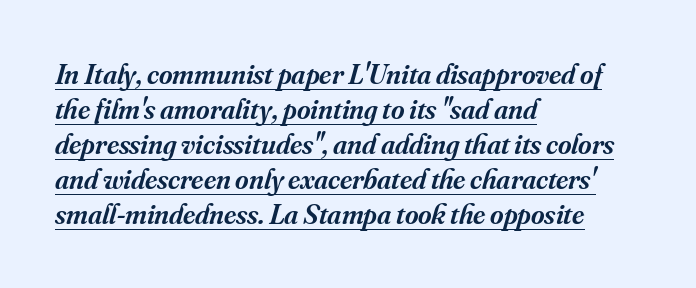
Q: Is the text bold? A: Semi-bold.
Q: Is the text italic (slanted)? A: Yes, it leans right by about 16 degrees.
Q: Is the typeface a serif or a sans-serif typeface? A: Serif.
Q: Is the text underlined? A: Yes.
Q: How is the paragraph aligned? A: Left-aligned.
Q: Is the spacing between letters normal or unusually wide? A: Normal.
Q: Width (condensed, normal, or wide)? A: Normal.
Q: Stroke contrast? A: Medium.
Q: x-height? A: Small.
Q: Monospaced? A: No.
